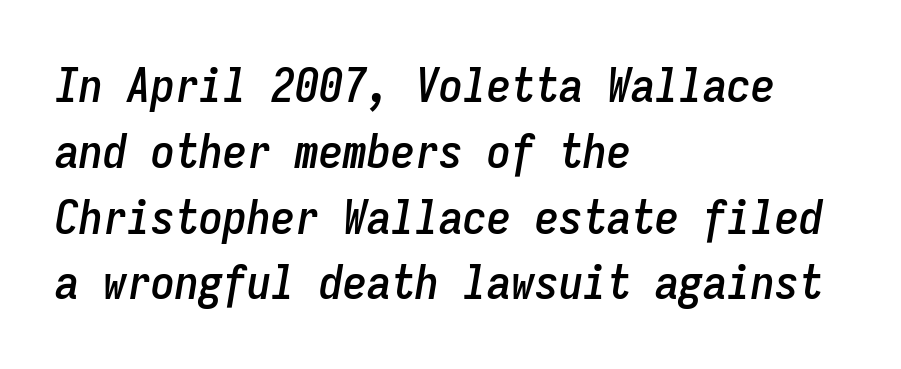
The image shows 48 px condensed type, italic (leaning right), monospaced; set left-aligned, normal line spacing (1.37x), normal letter spacing, not underlined; low stroke contrast and a medium x-height.
